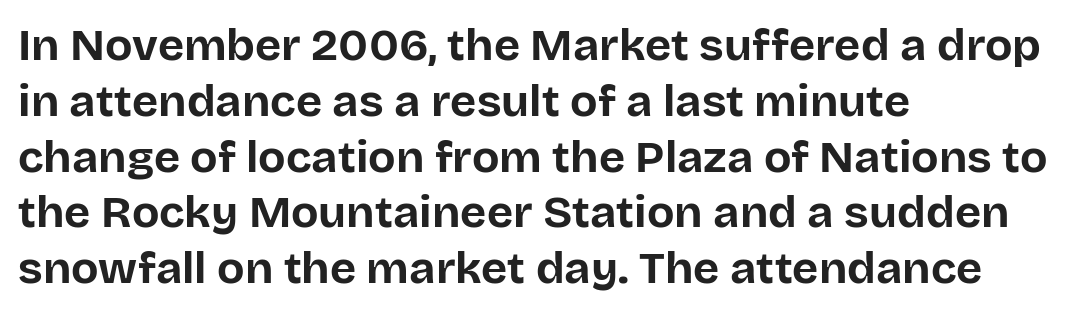
{"serif": "no", "italic": "no", "bold": "yes", "weight": "bold", "width": "normal", "stroke_contrast": "low", "x_height": "large", "monospaced": "no", "underline": "no", "align": "left", "line_spacing_ratio": 1.24, "letter_spacing": "normal", "letter_spacing_em": 0.0, "glyph_px": 45}
